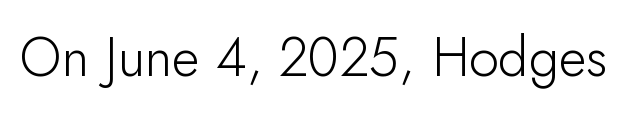
Q: Is the text bold? A: No.
Q: Is the text italic (slanted)? A: No, it is upright.
Q: Is the typeface a serif or a sans-serif typeface? A: Sans-serif.
Q: Is the text underlined? A: No.
Q: Is the spacing between letters normal or unusually wide? A: Normal.
Q: Width (condensed, normal, or wide)? A: Normal.
Q: Stroke contrast? A: Low.
Q: x-height? A: Small.
Q: Monospaced? A: No.
